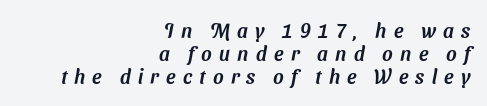
Q: Is the text underlined? A: No.
Q: How is the paragraph aligned? A: Right-aligned.
Q: Is the spacing between letters normal or unusually wide? A: Unusually wide.
